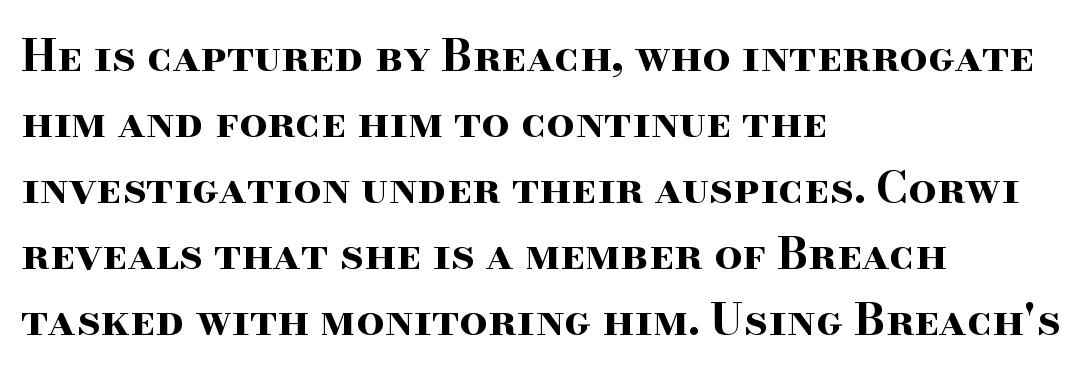
You can tell from the footed stems that serif type was used. Standard letterfit; no display-style spreading of the glyphs. When letters stand straight like this, we call the style roman or upright. Do the characters align in a grid? No, the font is proportional. On the weight axis this lands at bold, roughly 700. The rows are spaced the way most documents space them.
